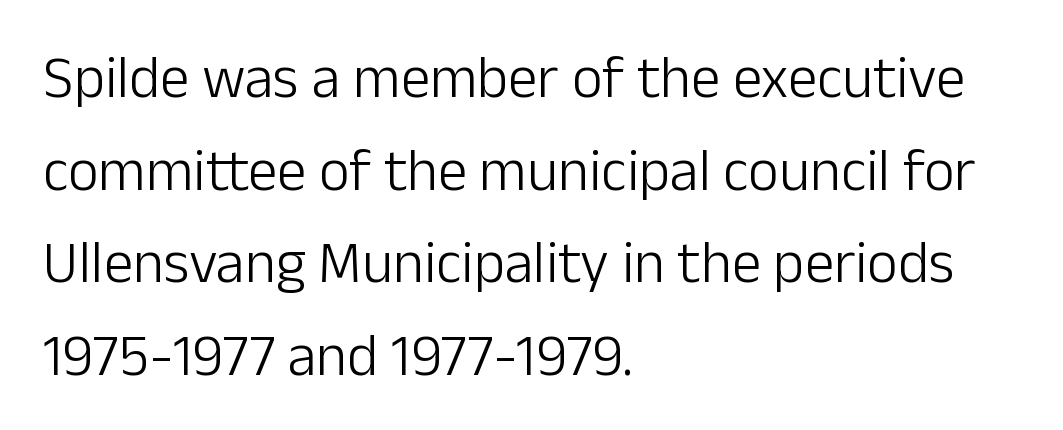
{"serif": "no", "italic": "no", "bold": "no", "weight": "light", "width": "normal", "stroke_contrast": "low", "x_height": "medium", "monospaced": "no", "underline": "no", "align": "left", "line_spacing": "normal", "line_spacing_ratio": 1.57, "letter_spacing": "normal", "letter_spacing_em": 0.0, "glyph_px": 59}
